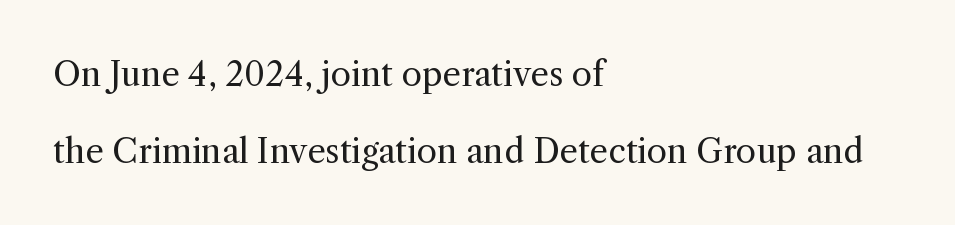
The image shows 33 px regular-weight serif type, upright; set left-aligned, loose line spacing (2.32x), normal letter spacing, not underlined; a medium x-height.
